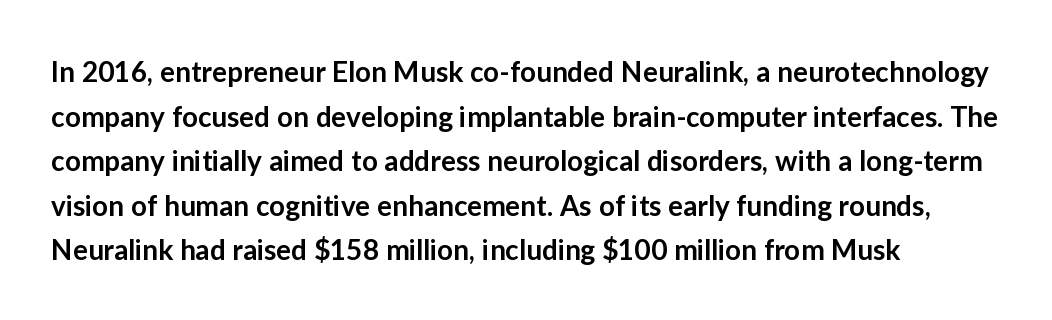
{"serif": "no", "italic": "no", "bold": "semi", "weight": "semibold", "width": "normal", "stroke_contrast": "low", "x_height": "medium", "monospaced": "no", "underline": "no", "align": "left", "line_spacing": "normal", "line_spacing_ratio": 1.59, "letter_spacing": "normal", "letter_spacing_em": 0.0, "glyph_px": 28}
